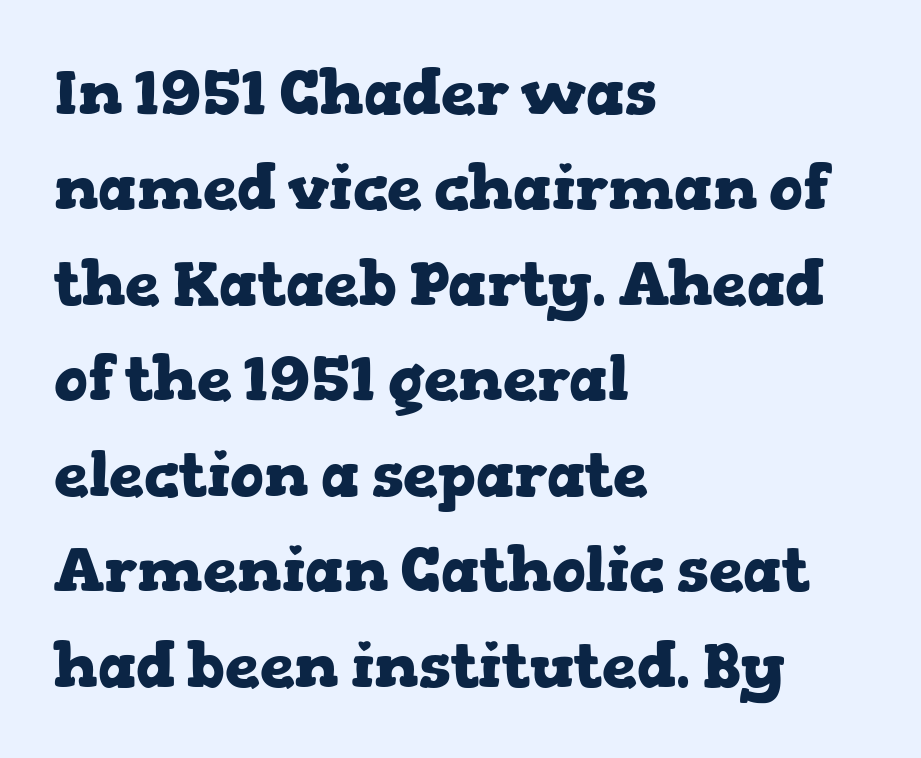
Q: Is the text bold? A: Yes.
Q: Is the text italic (slanted)? A: No, it is upright.
Q: Is the typeface a serif or a sans-serif typeface? A: Serif.
Q: Is the text underlined? A: No.
Q: How is the paragraph aligned? A: Left-aligned.
Q: Is the spacing between letters normal or unusually wide? A: Normal.
Q: Is the spacing between lines tight, normal or loose? A: Normal.
Q: Width (condensed, normal, or wide)? A: Wide.
Q: Stroke contrast? A: Low.
Q: x-height? A: Medium.
Q: Monospaced? A: No.
